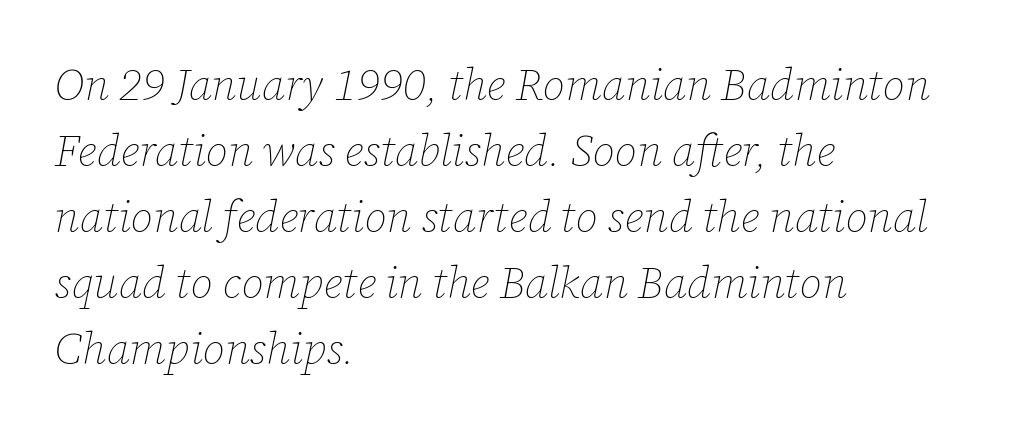
The image shows 44 px thin type, italic (leaning right); set left-aligned, normal line spacing (1.5x), normal letter spacing, not underlined; low stroke contrast and a medium x-height.
